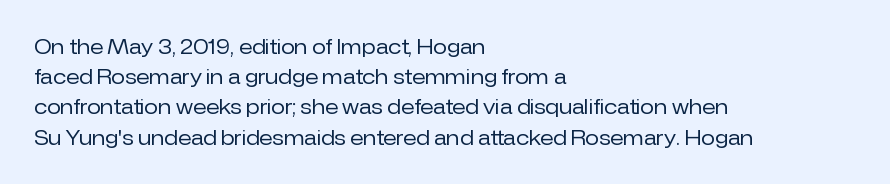
Q: Is the text bold? A: No.
Q: Is the text italic (slanted)? A: No, it is upright.
Q: Is the text underlined? A: No.
Q: How is the paragraph aligned? A: Left-aligned.
Q: Is the spacing between letters normal or unusually wide? A: Normal.
Q: Is the spacing between lines tight, normal or loose? A: Normal.
